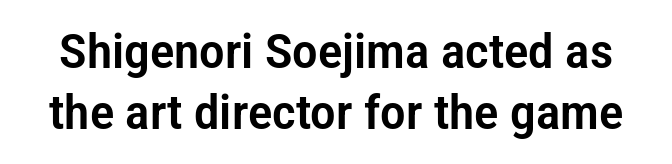
Q: Is the text italic (slanted)? A: No, it is upright.
Q: Is the typeface a serif or a sans-serif typeface? A: Sans-serif.
Q: Is the text underlined? A: No.
Q: Is the spacing between letters normal or unusually wide? A: Normal.
Q: Is the spacing between lines tight, normal or loose? A: Normal.
Q: Width (condensed, normal, or wide)? A: Condensed.
Q: Stroke contrast? A: Low.
Q: x-height? A: Medium.
Q: Monospaced? A: No.
